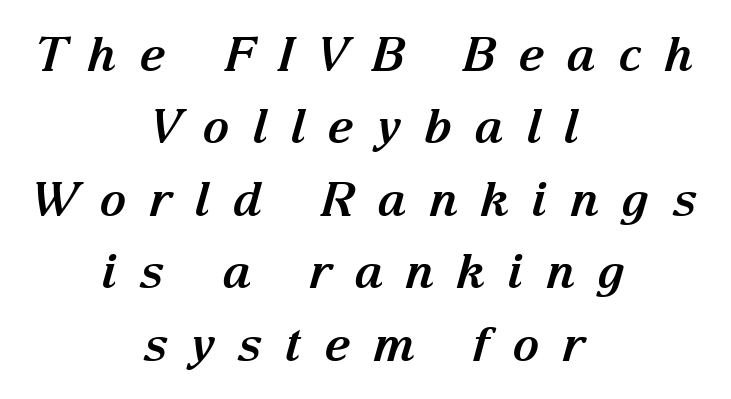
The space between consecutive lines is moderate. Between one letter and the next there's a generous, obvious gap. Rendered with sloped, italic letterforms. Look at the bottom of the vertical strokes: they flare into serifs here. Check under the words: just untouched page.
